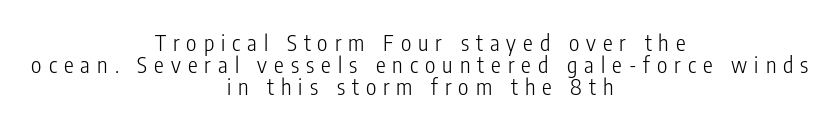
Q: Is the text bold? A: No.
Q: Is the text italic (slanted)? A: No, it is upright.
Q: Is the text underlined? A: No.
Q: How is the paragraph aligned? A: Centered.
Q: Is the spacing between letters normal or unusually wide? A: Unusually wide.
Q: Is the spacing between lines tight, normal or loose? A: Tight.
